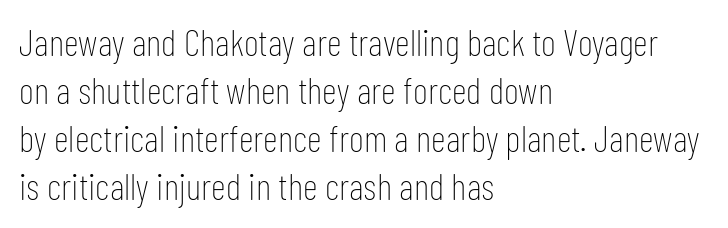
The image shows 37 px thin, condensed sans-serif type, upright; set left-aligned, normal line spacing (1.3x), normal letter spacing, not underlined; low stroke contrast and a medium x-height.
